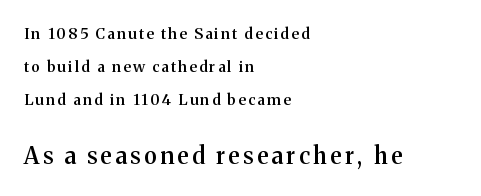
{"italic": "no", "bold": "semi", "underline": "no", "align": "left", "line_spacing": "loose", "line_spacing_ratio": 2.2, "larger_block": "second", "size_ratio": 1.53, "glyph_px": 23}
